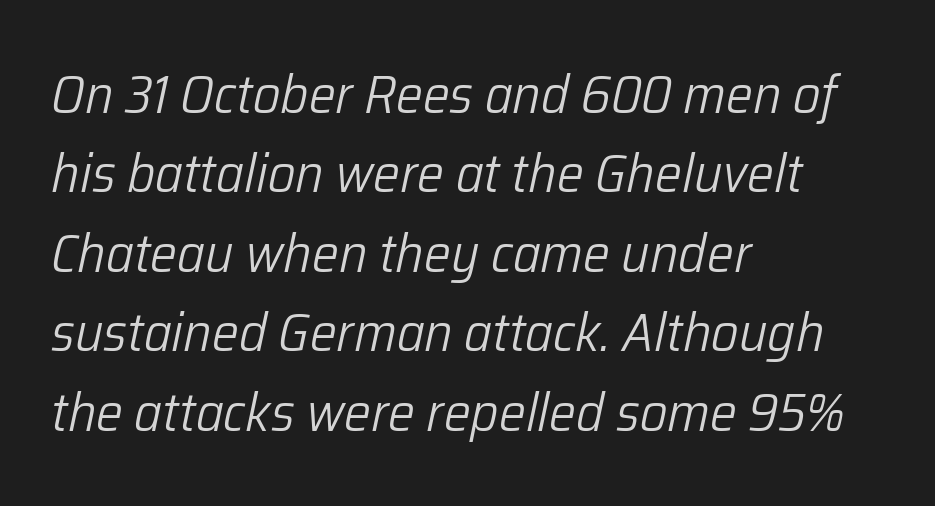
{"italic": "yes", "lean": "right", "slant_degrees": 12, "bold": "no", "weight": "light", "width": "normal", "stroke_contrast": "low", "x_height": "medium", "monospaced": "no", "underline": "no", "align": "left", "line_spacing": "normal", "line_spacing_ratio": 1.47, "letter_spacing": "normal", "letter_spacing_em": 0.0, "glyph_px": 54}
